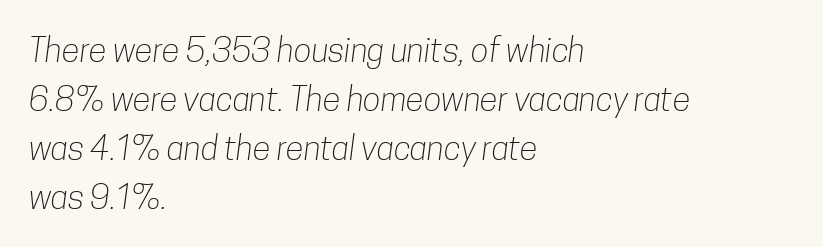
The words here are not underlined. Character widths vary here, with narrow letters taking less room than wide ones. Evenly set lines give the paragraph a standard silhouette. This sample uses plain, unmodified letter spacing.
